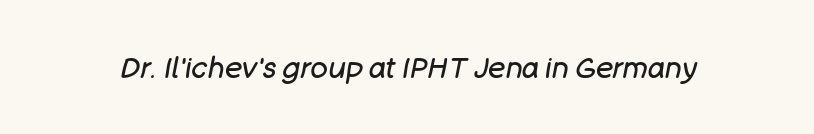
Q: Is the text bold? A: No.
Q: Is the text italic (slanted)? A: Yes, it leans right by about 11 degrees.
Q: Is the text underlined? A: No.
Q: Is the spacing between letters normal or unusually wide? A: Normal.
Q: Width (condensed, normal, or wide)? A: Normal.
Q: Stroke contrast? A: Low.
Q: x-height? A: Large.
Q: Monospaced? A: No.
